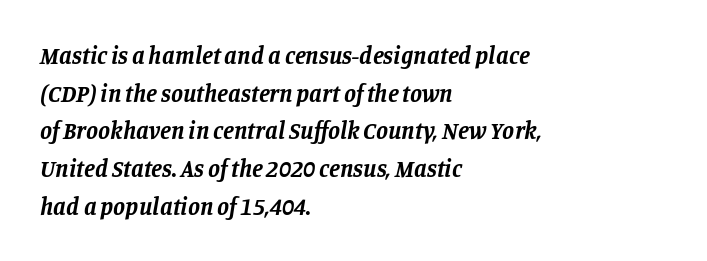
{"italic": "yes", "lean": "right", "slant_degrees": 11, "bold": "yes", "underline": "no", "align": "left", "line_spacing": "normal", "line_spacing_ratio": 1.57, "letter_spacing": "normal", "letter_spacing_em": 0.0, "glyph_px": 24}
